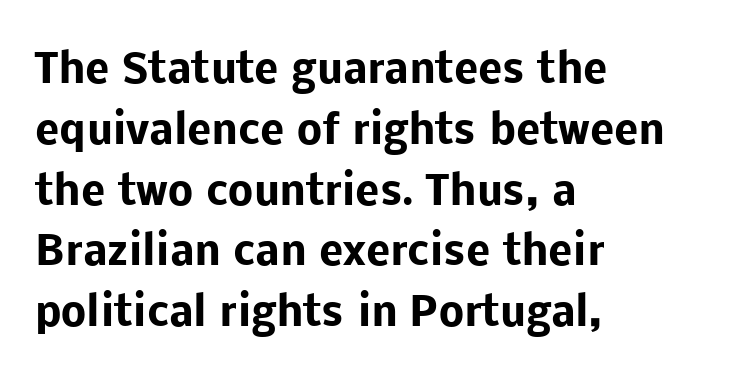
Q: Is the text bold? A: Yes.
Q: Is the text italic (slanted)? A: No, it is upright.
Q: Is the typeface a serif or a sans-serif typeface? A: Sans-serif.
Q: Is the text underlined? A: No.
Q: How is the paragraph aligned? A: Left-aligned.
Q: Is the spacing between letters normal or unusually wide? A: Normal.
Q: Is the spacing between lines tight, normal or loose? A: Normal.
Q: Width (condensed, normal, or wide)? A: Normal.
Q: Stroke contrast? A: Low.
Q: x-height? A: Medium.
Q: Monospaced? A: No.
